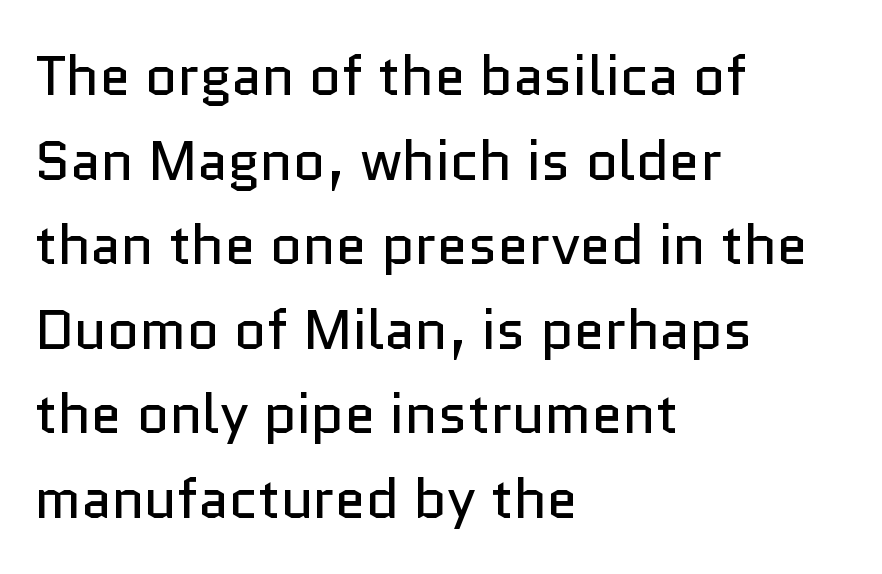
The image shows 56 px regular-weight sans-serif type, upright; set left-aligned, normal line spacing (1.51x), normal letter spacing, not underlined; low stroke contrast and a medium x-height.
